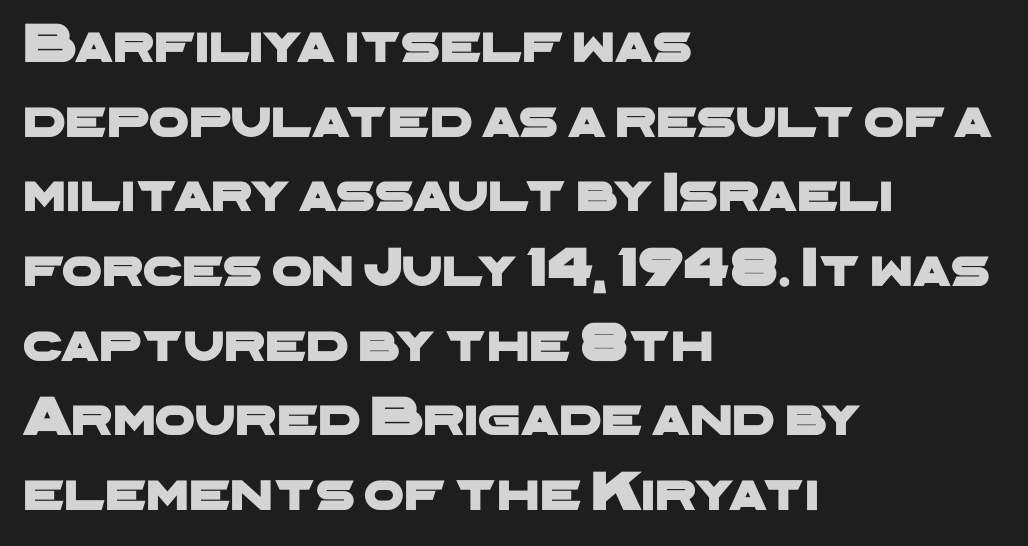
The passage is arranged the way most books set body copy — flush left. Think of a printed novel: that variable character pitch is what you see here. Only glyphs here, with clear space below each row. The line-height multiplier appears to be the usual default. Words appear dense and cohesive because spacing is normal.
